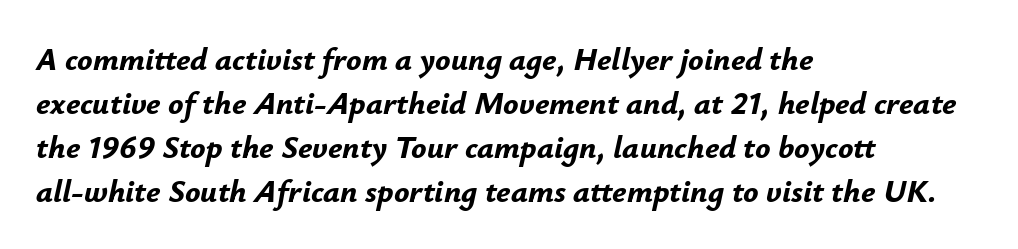
The image shows 32 px bold type, italic (leaning right); set left-aligned, normal line spacing (1.38x), normal letter spacing, not underlined; low stroke contrast and a small x-height.
